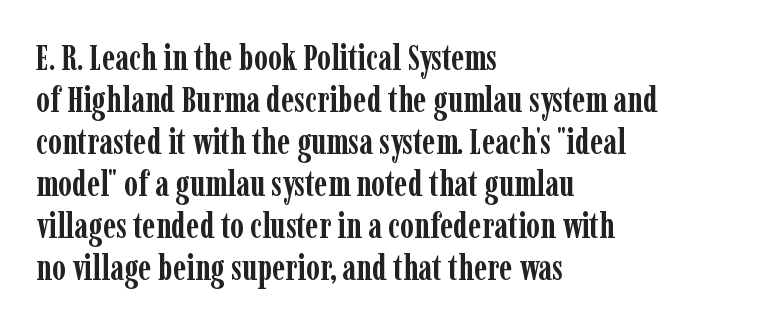
Note the varied advance widths — an 'i' is clearly narrower than an 'm'. Note: serifs present on the glyphs. You could call the tracking neutral — neither tight nor loose. Strong, thick strokes mark this as bold type. Plain, unruled lines of type. Leftover space on each line is placed entirely after the last word.
